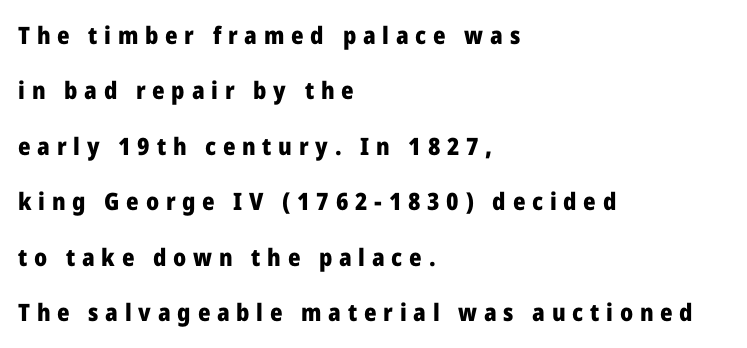
The baseline area is clear. Strong, thick strokes mark this as bold type. Posture: upright roman. Honestly, the rows look like they've been pulled way apart.
